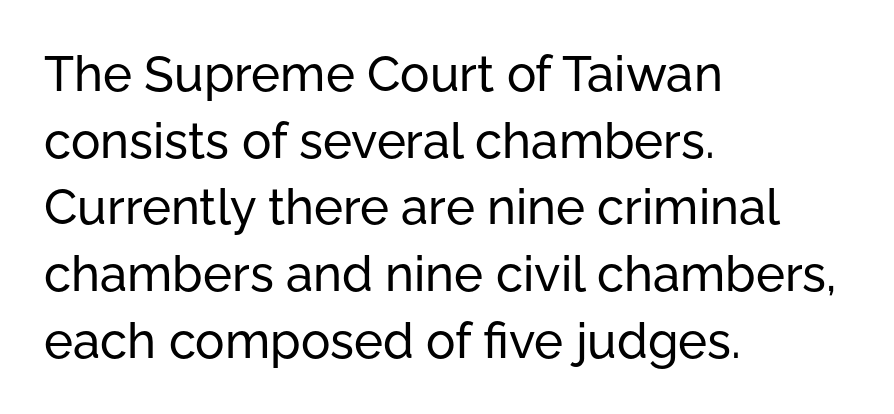
{"serif": "no", "italic": "no", "width": "normal", "stroke_contrast": "low", "x_height": "medium", "monospaced": "no", "underline": "no", "align": "left", "line_spacing": "normal", "line_spacing_ratio": 1.36, "letter_spacing": "normal", "letter_spacing_em": 0.0, "glyph_px": 49}
